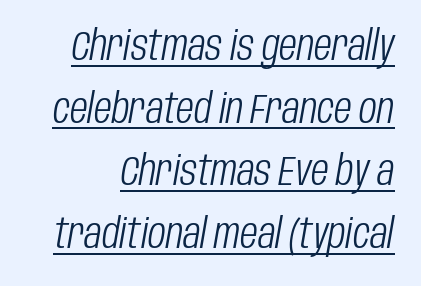
Q: Is the text bold? A: No.
Q: Is the text italic (slanted)? A: Yes, it leans right by about 10 degrees.
Q: Is the text underlined? A: Yes.
Q: Is the spacing between letters normal or unusually wide? A: Normal.
Q: Is the spacing between lines tight, normal or loose? A: Normal.
Q: Width (condensed, normal, or wide)? A: Condensed.
Q: Stroke contrast? A: Low.
Q: x-height? A: Large.
Q: Monospaced? A: No.
